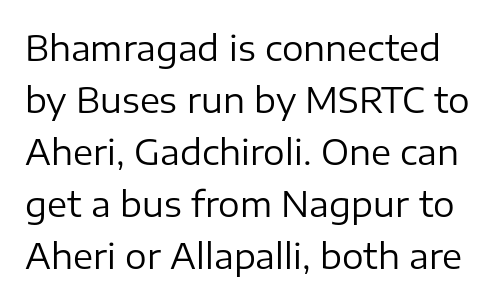
{"serif": "no", "italic": "no", "bold": "no", "weight": "regular", "width": "normal", "stroke_contrast": "low", "x_height": "medium", "monospaced": "no", "underline": "no", "line_spacing": "normal", "line_spacing_ratio": 1.53, "letter_spacing": "normal", "letter_spacing_em": 0.0, "glyph_px": 34}
